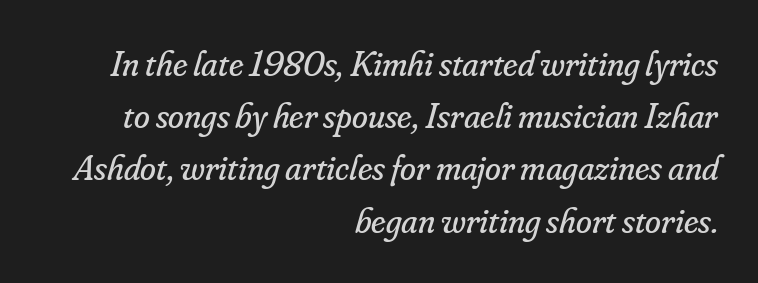
Does extra space separate the letters? No, they use regular spacing. Nothing heavy about these letters — not bold at all. This sample uses an oblique cut, with every glyph tilted off the vertical. A typesetter would call this leading conventional body-copy spacing.
